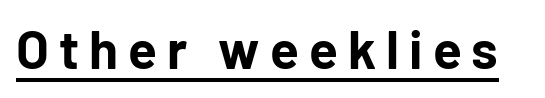
Q: Is the text bold? A: Yes.
Q: Is the text italic (slanted)? A: No, it is upright.
Q: Is the typeface a serif or a sans-serif typeface? A: Sans-serif.
Q: Is the text underlined? A: Yes.
Q: Width (condensed, normal, or wide)? A: Normal.
Q: Stroke contrast? A: Low.
Q: x-height? A: Medium.
Q: Monospaced? A: No.
